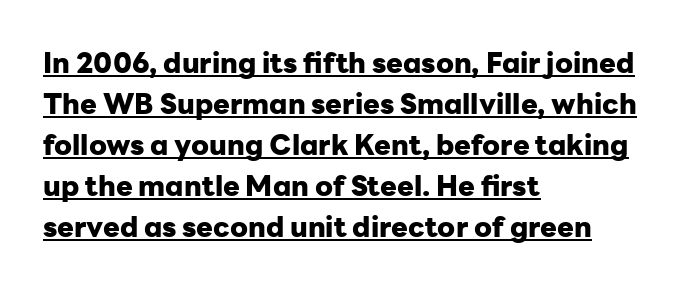
Q: Is the text bold? A: Yes.
Q: Is the text italic (slanted)? A: No, it is upright.
Q: Is the typeface a serif or a sans-serif typeface? A: Sans-serif.
Q: Is the text underlined? A: Yes.
Q: How is the paragraph aligned? A: Left-aligned.
Q: Is the spacing between letters normal or unusually wide? A: Normal.
Q: Is the spacing between lines tight, normal or loose? A: Normal.
Q: Width (condensed, normal, or wide)? A: Normal.
Q: Stroke contrast? A: Low.
Q: x-height? A: Medium.
Q: Monospaced? A: No.
